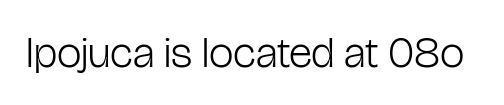
The image shows 44 px light, condensed sans-serif type, upright; set normal letter spacing, not underlined; low stroke contrast and a medium x-height.
